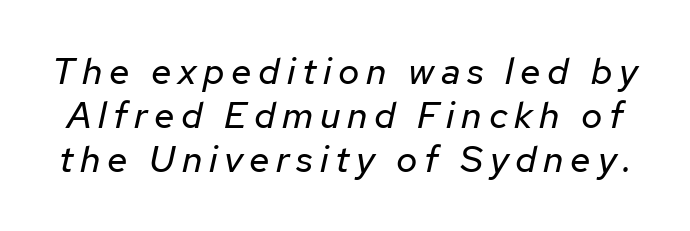
Heaviness? Minimal to ordinary, like unemphasized prose. Think of a printed novel: that variable character pitch is what you see here. The zone under the glyphs is completely vacant. Emphasis-style slanted type is in use.
